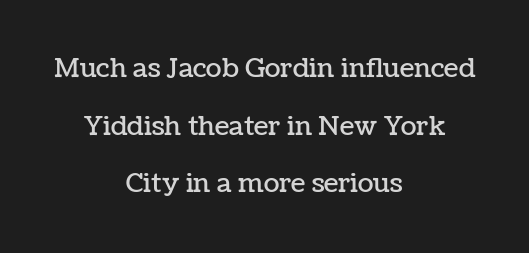
This is roman type, the default non-slanted kind. The leading is generous, giving the passage an open texture. The typesetter chose a symmetrical, centered arrangement here. The string is rendered with underlining switched off. Honestly, the letter spacing is just normal — you wouldn't notice it.
